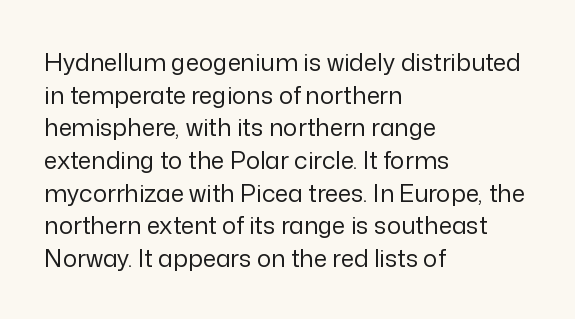
Q: Is the text bold? A: No.
Q: Is the text italic (slanted)? A: No, it is upright.
Q: Is the text underlined? A: No.
Q: How is the paragraph aligned? A: Left-aligned.
Q: Is the spacing between letters normal or unusually wide? A: Normal.
Q: Is the spacing between lines tight, normal or loose? A: Normal.
